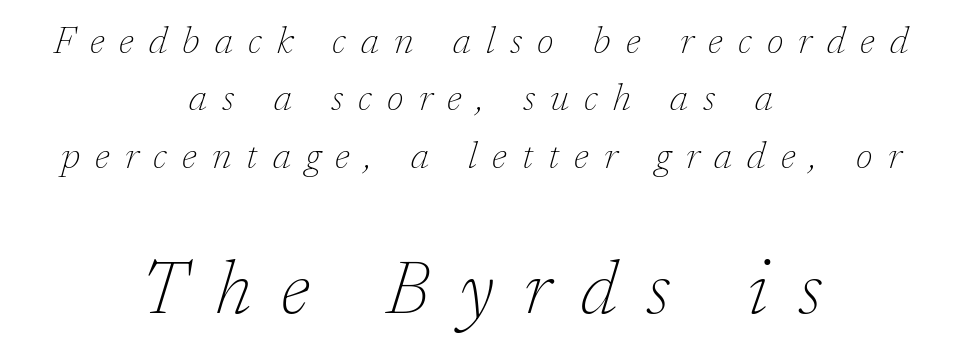
Q: Is the text bold? A: No.
Q: Is the text italic (slanted)? A: Yes, it leans right by about 17 degrees.
Q: Is the typeface a serif or a sans-serif typeface? A: Serif.
Q: Is the text underlined? A: No.
Q: How is the paragraph aligned? A: Centered.
Q: Is the spacing between letters normal or unusually wide? A: Unusually wide.
Q: Is the spacing between lines tight, normal or loose? A: Normal.
Q: Which block of text is set in a larger size, the first (top) or the second (bottom)? A: The second (bottom) one.
Q: Width (condensed, normal, or wide)? A: Normal.
Q: Stroke contrast? A: Low.
Q: x-height? A: Medium.
Q: Monospaced? A: No.
